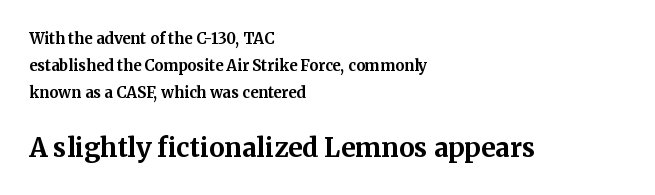
{"italic": "no", "bold": "yes", "underline": "no", "align": "left", "line_spacing_ratio": 1.81, "letter_spacing": "normal", "letter_spacing_em": 0.0, "larger_block": "second", "size_ratio": 1.73, "glyph_px": 26}
